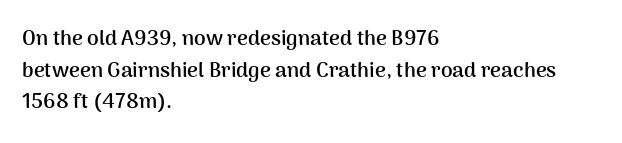
The image shows 21 px bold type, upright; set left-aligned, normal line spacing (1.51x), normal letter spacing, not underlined.
